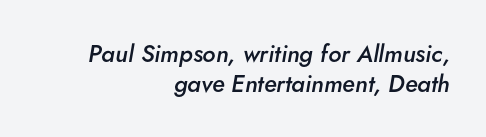
The image shows 24 px text type, italic (leaning right); set right-aligned, normal line spacing (1.25x), normal letter spacing, not underlined.
